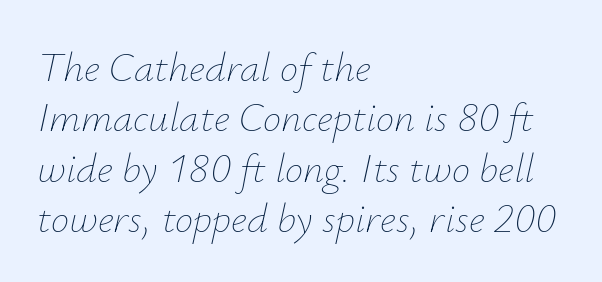
The passage shown is typed in a proportional face where columns would drift. Has an underline been added? It has not. Stroke mass is kept to a normal reading level or below. Visually the block forms a straight wall on the left and a jagged coastline on the right. Designer's note — italics engaged.
